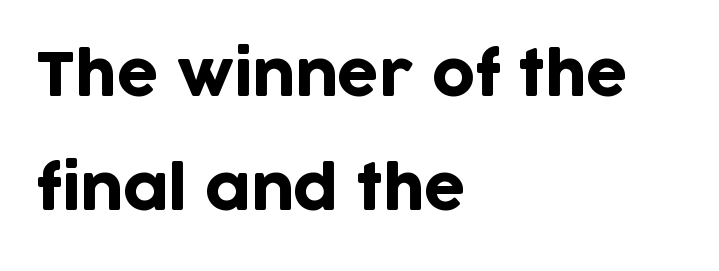
Q: Is the text italic (slanted)? A: No, it is upright.
Q: Is the typeface a serif or a sans-serif typeface? A: Sans-serif.
Q: Is the text underlined? A: No.
Q: How is the paragraph aligned? A: Left-aligned.
Q: Is the spacing between letters normal or unusually wide? A: Normal.
Q: Is the spacing between lines tight, normal or loose? A: Loose.
Q: Width (condensed, normal, or wide)? A: Normal.
Q: Stroke contrast? A: Low.
Q: x-height? A: Large.
Q: Monospaced? A: No.
